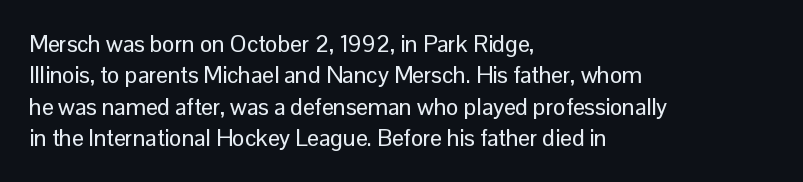
The image shows 23 px text type, upright; set left-aligned, normal line spacing (1.36x), normal letter spacing, not underlined.
